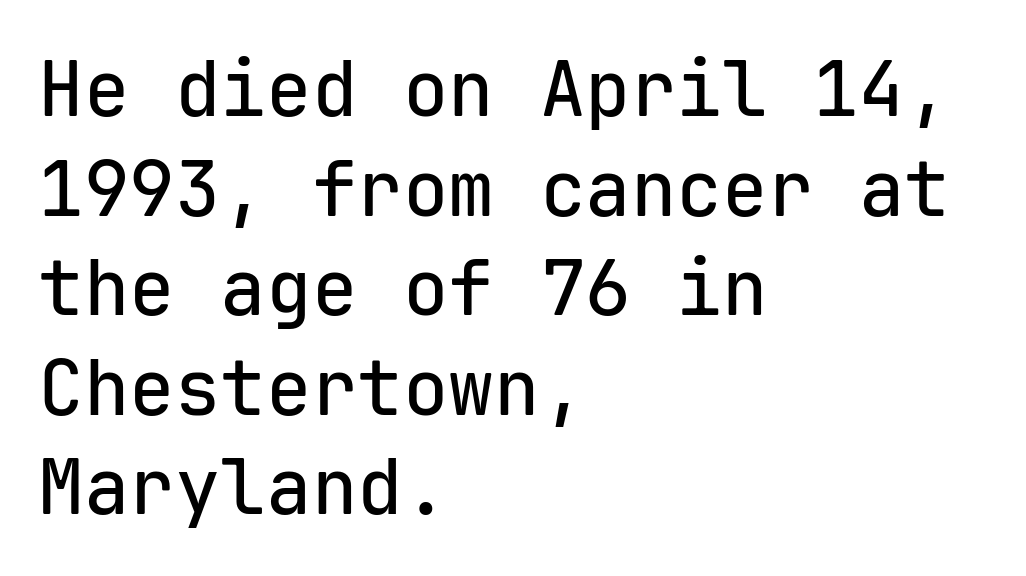
Tracking value appears to be zero — textbook default spacing. Fixed-width glyphs throughout — classic coding-font behaviour. Ordinary non-slanted type is in use. A typesetter would call this leading conventional body-copy spacing.
